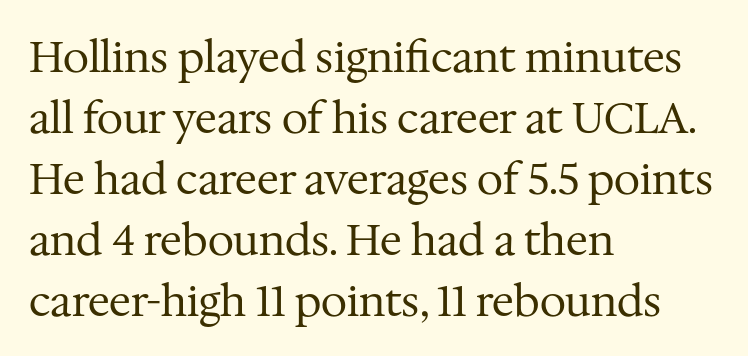
{"serif": "yes", "italic": "no", "bold": "no", "weight": "regular", "width": "normal", "stroke_contrast": "medium", "x_height": "medium", "monospaced": "no", "underline": "no", "align": "left", "line_spacing": "normal", "line_spacing_ratio": 1.45, "letter_spacing": "normal", "letter_spacing_em": 0.0, "glyph_px": 42}
